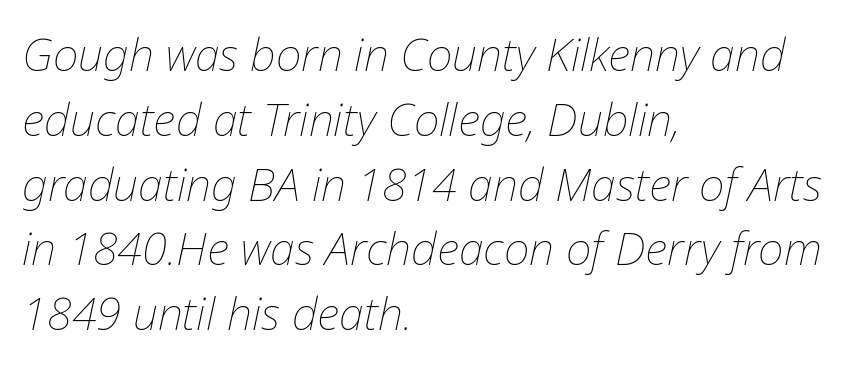
{"italic": "yes", "lean": "right", "slant_degrees": 12, "bold": "no", "weight": "thin", "width": "normal", "stroke_contrast": "low", "x_height": "medium", "monospaced": "no", "underline": "no", "align": "left", "line_spacing": "normal", "line_spacing_ratio": 1.44, "letter_spacing": "normal", "letter_spacing_em": 0.0, "glyph_px": 45}
